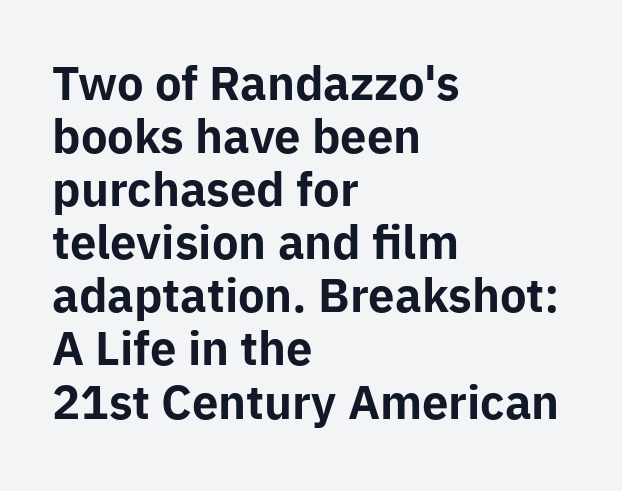
{"serif": "no", "italic": "no", "bold": "yes", "weight": "bold", "width": "normal", "stroke_contrast": "low", "x_height": "medium", "monospaced": "no", "underline": "no", "align": "left", "line_spacing_ratio": 1.18, "letter_spacing": "normal", "letter_spacing_em": 0.0, "glyph_px": 45}
